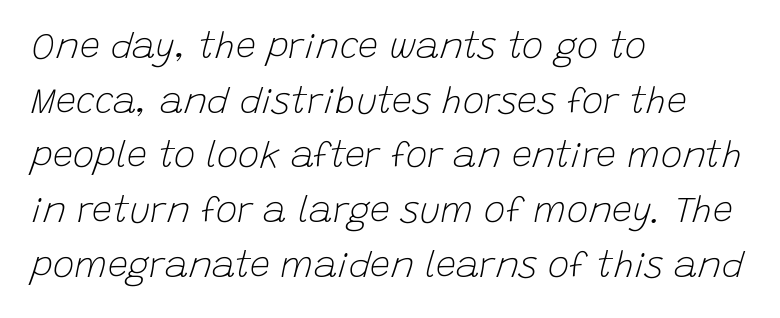
{"italic": "yes", "lean": "right", "slant_degrees": 15, "bold": "no", "weight": "light", "width": "normal", "stroke_contrast": "low", "x_height": "large", "monospaced": "no", "underline": "no", "align": "left", "line_spacing": "normal", "line_spacing_ratio": 1.52, "letter_spacing": "normal", "letter_spacing_em": 0.0, "glyph_px": 36}
